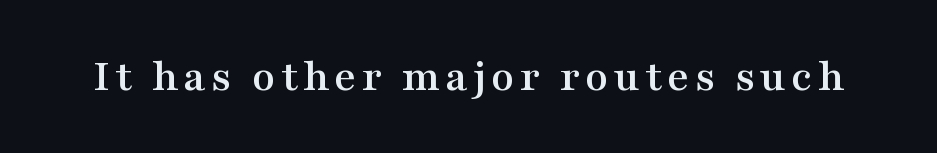
The image shows 47 px wide serif type, upright; set not underlined; medium stroke contrast and a medium x-height.
